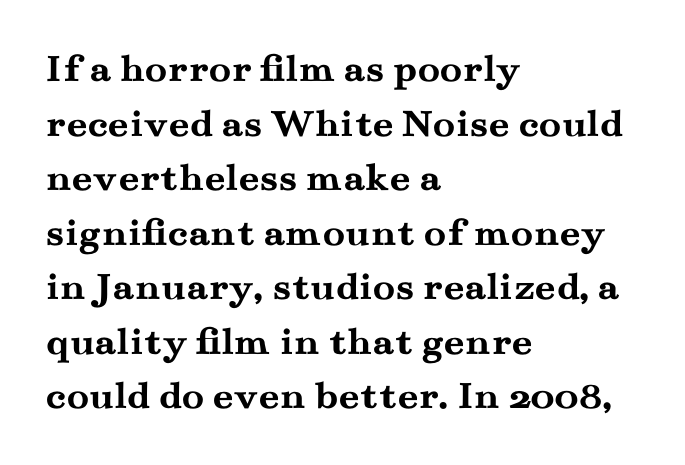
The image shows 41 px semibold, wide serif type, upright; set left-aligned, normal line spacing (1.33x), normal letter spacing, not underlined; medium stroke contrast and a small x-height.
